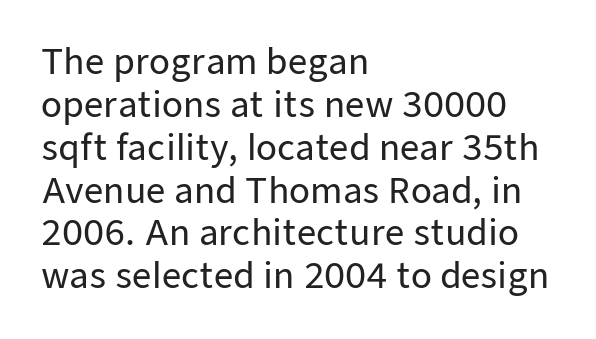
Q: Is the text italic (slanted)? A: No, it is upright.
Q: Is the typeface a serif or a sans-serif typeface? A: Sans-serif.
Q: Is the text underlined? A: No.
Q: How is the paragraph aligned? A: Left-aligned.
Q: Is the spacing between letters normal or unusually wide? A: Normal.
Q: Is the spacing between lines tight, normal or loose? A: Normal.
Q: Width (condensed, normal, or wide)? A: Normal.
Q: Stroke contrast? A: Low.
Q: x-height? A: Medium.
Q: Monospaced? A: No.
